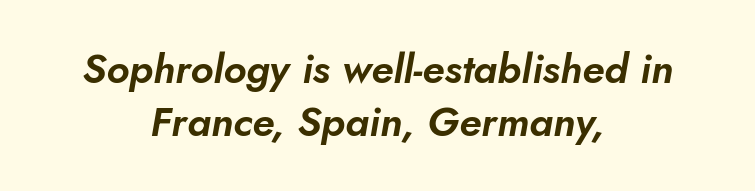
Q: Is the text italic (slanted)? A: Yes, it leans right by about 5 degrees.
Q: Is the text underlined? A: No.
Q: How is the paragraph aligned? A: Centered.
Q: Is the spacing between letters normal or unusually wide? A: Normal.
Q: Is the spacing between lines tight, normal or loose? A: Normal.
Q: Width (condensed, normal, or wide)? A: Normal.
Q: Stroke contrast? A: Low.
Q: x-height? A: Small.
Q: Monospaced? A: No.
